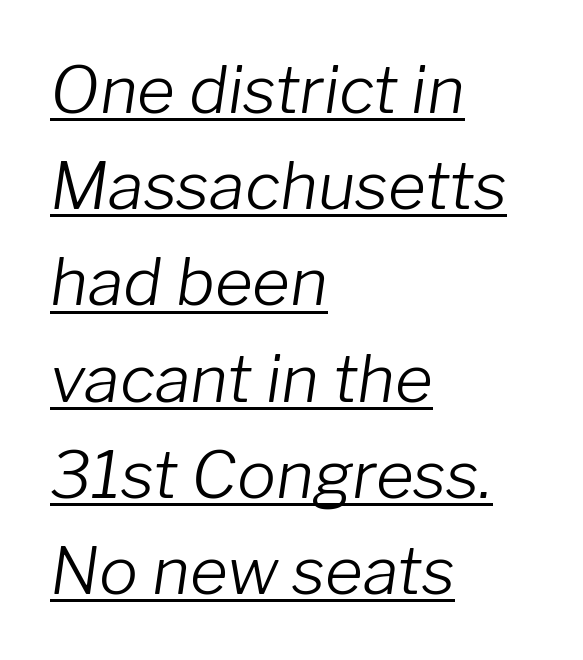
It's the slanting kind of type. Weight: regular or lighter. Words appear dense and cohesive because spacing is normal. This sample keeps an unexceptional amount of space between lines. Here the designer chose a conventional face with non-uniform glyph widths. Typeset ragged right — the left edge is the straight one.
